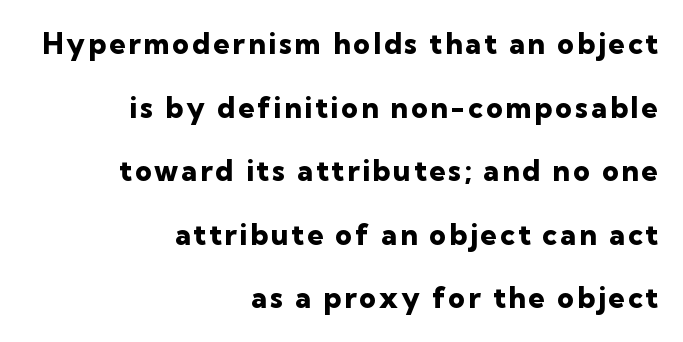
Looks like regular typesetting: each glyph gets only the width it needs. Each glyph is drawn with heavy, bold strokes. Is the block centered? No — it sits flush against the right margin. Is there any slant? The stems are plumb. Does the leading feel generous? Absolutely, it's lavish. Nobody drew a line under any word here.
